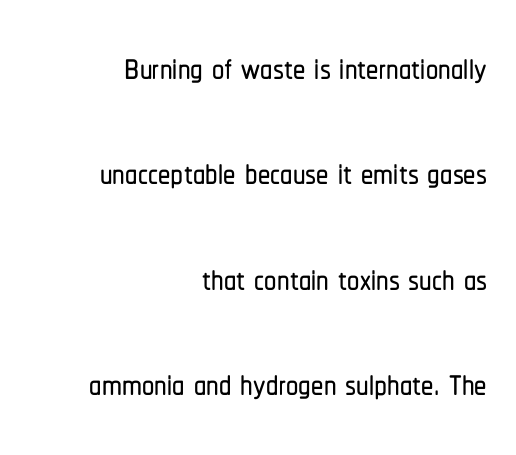
The image shows 49 px condensed sans-serif type, upright; set right-aligned, loose line spacing (2.15x), normal letter spacing, not underlined; low stroke contrast and a medium x-height.
